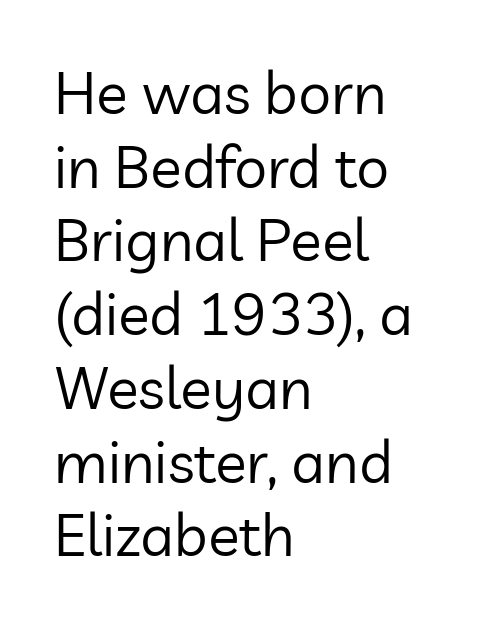
Words float on clear page, feet unadorned. The characters display no serif detailing; their extremities are plain. These lines are rendered in a variable-pitch font. Weight: regular or lighter. Ascenders rise straight up at ninety degrees. The type is set solid horizontally, with unmodified tracking.
